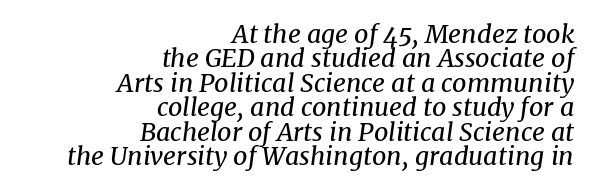
{"italic": "yes", "lean": "right", "slant_degrees": 8, "bold": "no", "underline": "no", "align": "right", "line_spacing": "tight", "line_spacing_ratio": 0.98, "letter_spacing": "normal", "letter_spacing_em": 0.0, "glyph_px": 25}
